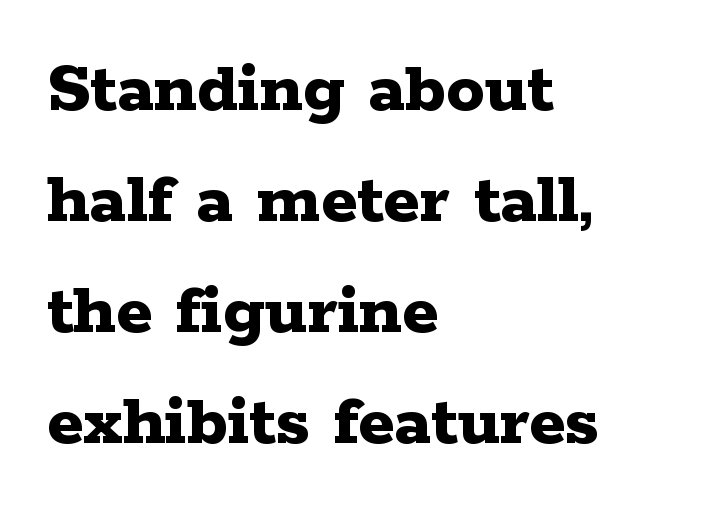
Q: Is the text bold? A: Yes.
Q: Is the text italic (slanted)? A: No, it is upright.
Q: Is the typeface a serif or a sans-serif typeface? A: Serif.
Q: Is the text underlined? A: No.
Q: How is the paragraph aligned? A: Left-aligned.
Q: Is the spacing between letters normal or unusually wide? A: Normal.
Q: Is the spacing between lines tight, normal or loose? A: Normal.
Q: Width (condensed, normal, or wide)? A: Wide.
Q: Stroke contrast? A: Low.
Q: x-height? A: Medium.
Q: Monospaced? A: No.
